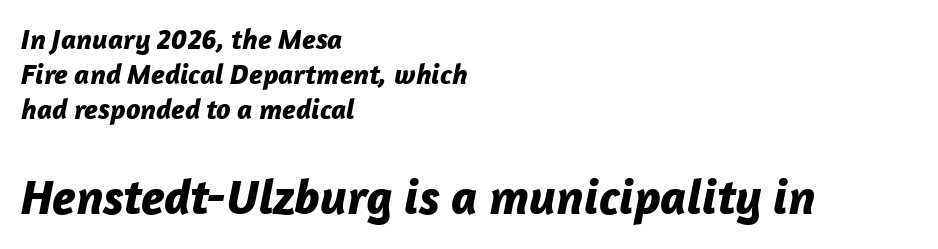
The image shows 50 px bold type, italic (leaning right); set left-aligned, line spacing 1.21x, normal letter spacing, not underlined; the second (bottom) block is 1.72x larger; low stroke contrast and a medium x-height.
